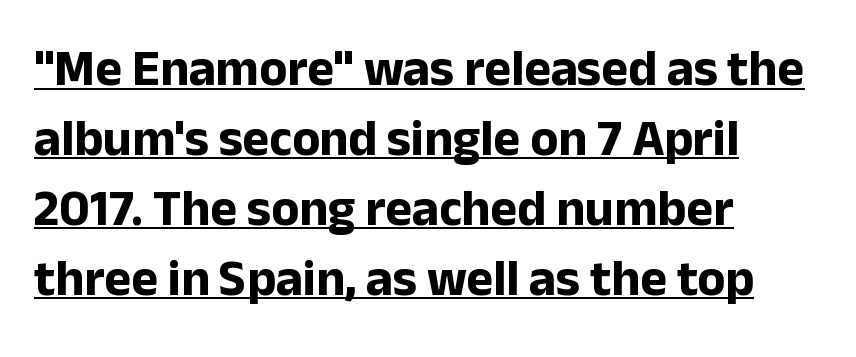
{"serif": "no", "italic": "no", "bold": "yes", "weight": "bold", "width": "normal", "stroke_contrast": "low", "x_height": "medium", "monospaced": "no", "underline": "yes", "align": "left", "line_spacing": "normal", "line_spacing_ratio": 1.37, "letter_spacing": "normal", "letter_spacing_em": 0.0, "glyph_px": 51}
